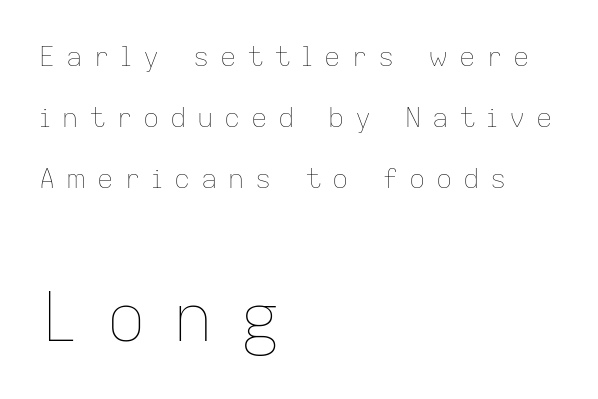
Each line starts at the same left margin while the right side varies. Which of the two is more prominent by size? The second, at the bottom. Every character sits straight up, as roman type does. The cut favours lightness, reaching ordinary text weight at its darkest. The letters advance in unequal steps, a hallmark of proportional type.
